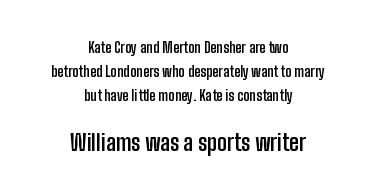
One-word summary of the alignment: center. Does the bottom block carry the larger type? Yes, it does. The string is rendered with underlining switched off. Quick note: not italic, upright.
